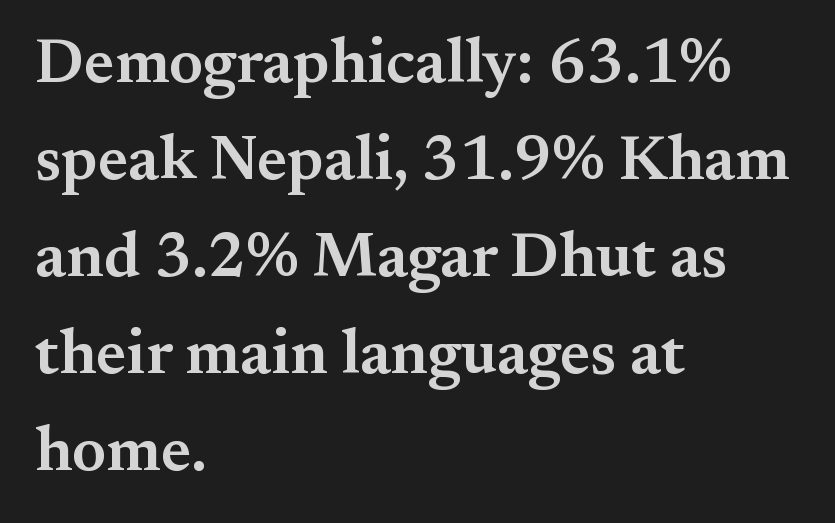
The letters sit at their default tracking, neither squeezed nor spread. A typesetter would mark this as roman, not italic. Stroke terminals: seriffed. Visually the block forms a straight wall on the left and a jagged coastline on the right. Summary of vertical rhythm: regular, with standard interline spacing. Plain, unruled lines of type.
